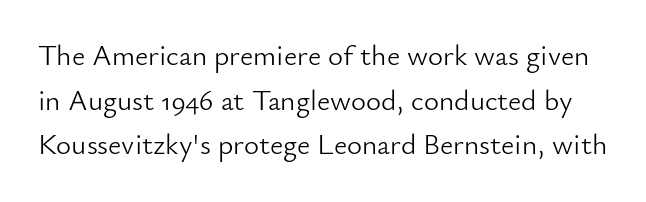
{"serif": "no", "italic": "no", "bold": "no", "weight": "light", "width": "normal", "stroke_contrast": "low", "x_height": "small", "monospaced": "no", "underline": "no", "line_spacing": "normal", "line_spacing_ratio": 1.54, "letter_spacing": "normal", "letter_spacing_em": 0.0, "glyph_px": 29}
